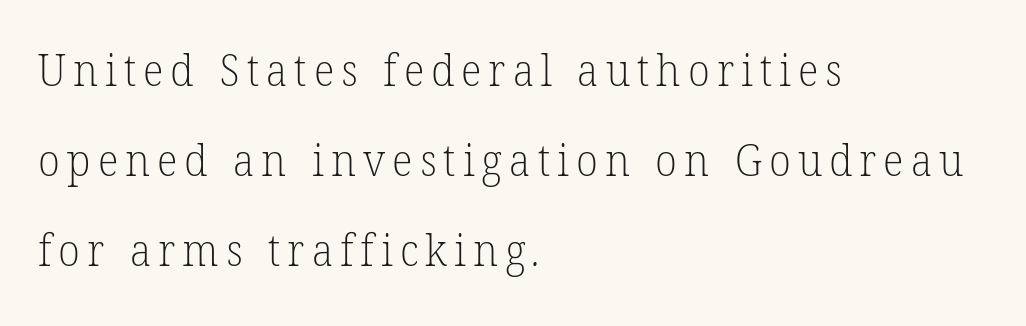
{"serif": "yes", "bold": "no", "weight": "light", "width": "normal", "stroke_contrast": "low", "x_height": "medium", "monospaced": "no", "underline": "no", "align": "left", "line_spacing": "loose", "line_spacing_ratio": 2.04, "glyph_px": 44}
